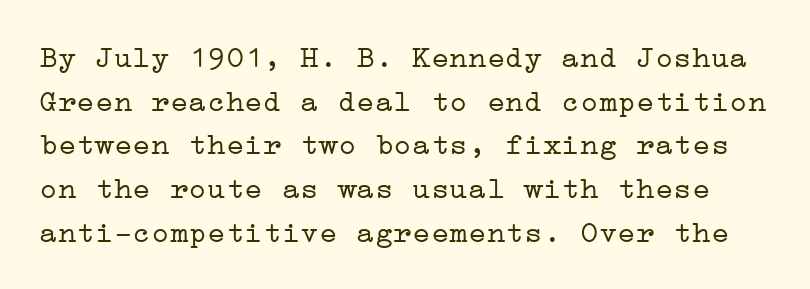
This is the regular roman posture of the typeface. What's the leading like? Ordinary, nothing unusual. Is the stroke heavy? The answer is a plain regular-or-lighter. These lines are composed in type with serifs.
